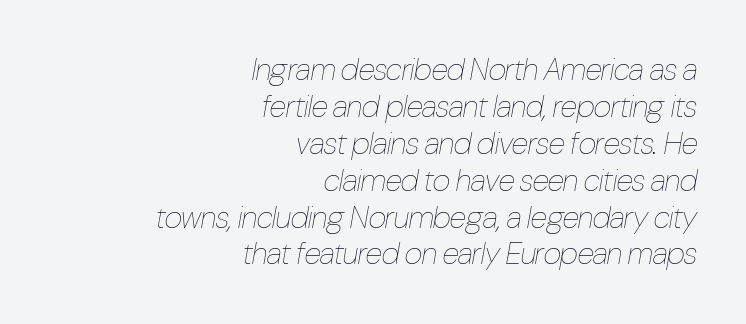
{"italic": "yes", "lean": "right", "slant_degrees": 10, "bold": "no", "weight": "thin", "width": "condensed", "stroke_contrast": "low", "x_height": "medium", "monospaced": "no", "underline": "no", "align": "right", "line_spacing_ratio": 1.19, "letter_spacing": "normal", "letter_spacing_em": 0.0, "glyph_px": 31}
